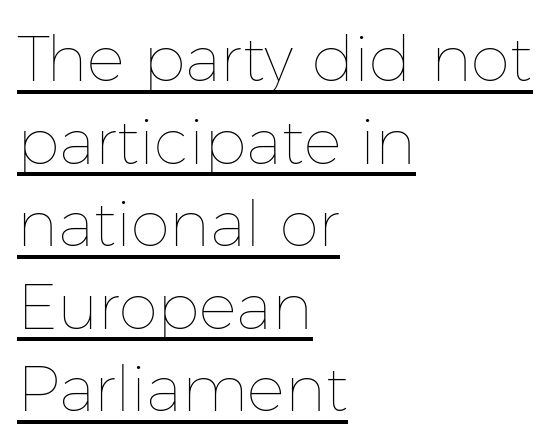
{"italic": "no", "bold": "no", "weight": "thin", "width": "normal", "stroke_contrast": "low", "x_height": "medium", "monospaced": "no", "underline": "yes", "align": "left", "line_spacing": "normal", "line_spacing_ratio": 1.31, "letter_spacing": "normal", "letter_spacing_em": 0.0, "glyph_px": 63}
